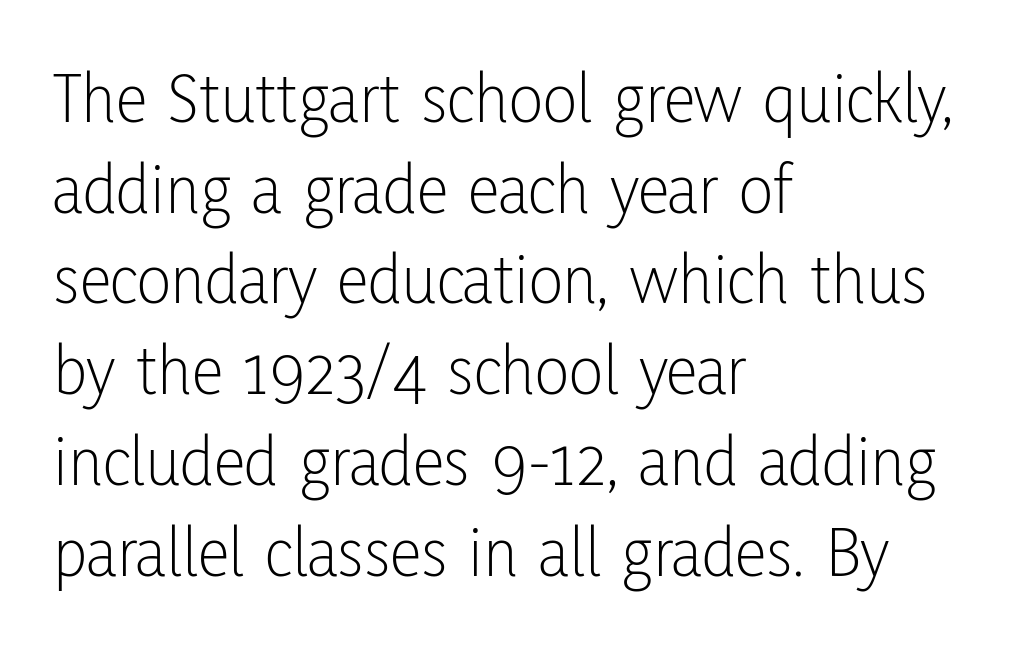
{"serif": "no", "italic": "no", "bold": "no", "weight": "light", "width": "condensed", "stroke_contrast": "low", "x_height": "medium", "monospaced": "no", "underline": "no", "align": "left", "line_spacing": "normal", "line_spacing_ratio": 1.26, "letter_spacing": "normal", "letter_spacing_em": 0.0, "glyph_px": 72}
